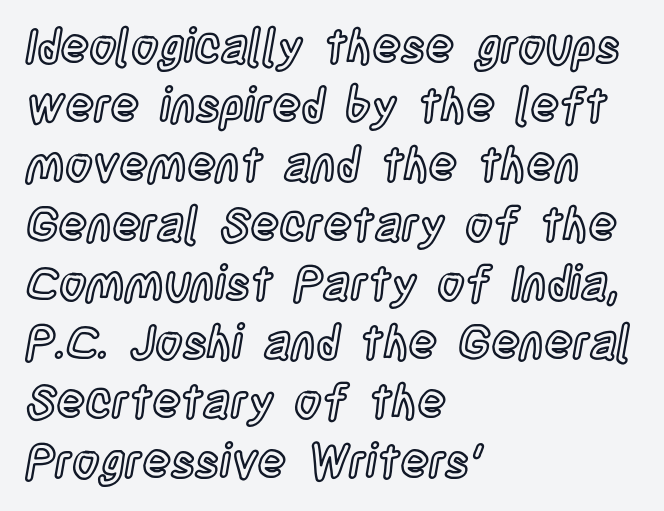
The image shows 47 px condensed type; set left-aligned, normal line spacing (1.26x), normal letter spacing, not underlined; a large x-height.
